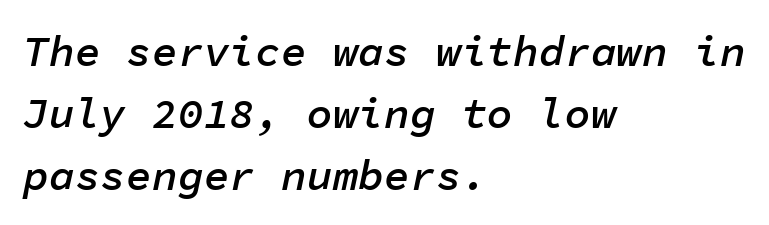
Q: Is the text bold? A: Semi-bold.
Q: Is the text italic (slanted)? A: Yes, it leans right by about 11 degrees.
Q: Is the text underlined? A: No.
Q: How is the paragraph aligned? A: Left-aligned.
Q: Is the spacing between letters normal or unusually wide? A: Normal.
Q: Is the spacing between lines tight, normal or loose? A: Normal.
Q: Width (condensed, normal, or wide)? A: Normal.
Q: Stroke contrast? A: Low.
Q: x-height? A: Medium.
Q: Monospaced? A: Yes.
